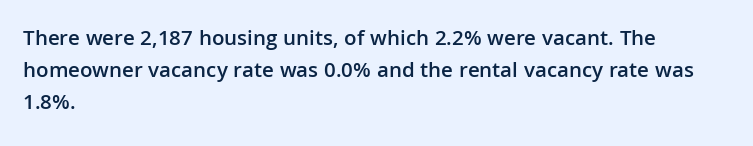
Q: Is the text bold? A: Semi-bold.
Q: Is the text italic (slanted)? A: No, it is upright.
Q: Is the text underlined? A: No.
Q: How is the paragraph aligned? A: Left-aligned.
Q: Is the spacing between letters normal or unusually wide? A: Normal.
Q: Is the spacing between lines tight, normal or loose? A: Normal.
